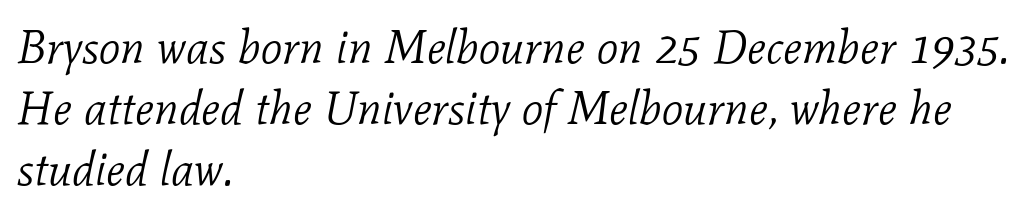
The strokes carry an ordinary text weight at most. Where is the straight margin? On the left. Words appear dense and cohesive because spacing is normal. Spacing verdict: proportional, widths tailored to each character.
